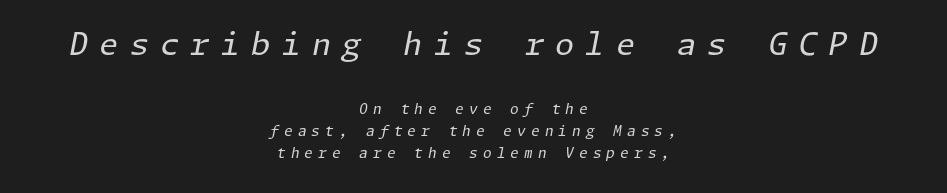
Which margin do the lines hug? Neither — every line sits in the middle. The characters are drawn with everyday or finer stroke widths. Substantial extra tracking has been applied to these lines. Italic: yes, the glyphs are oblique. Bare-footed words on every line.
